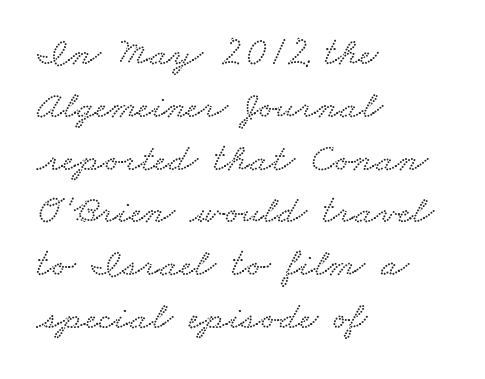
{"width": "wide", "stroke_contrast": "low", "x_height": "small", "monospaced": "no", "underline": "no", "align": "left", "line_spacing": "normal", "line_spacing_ratio": 1.32, "letter_spacing": "normal", "letter_spacing_em": 0.0, "glyph_px": 40}
